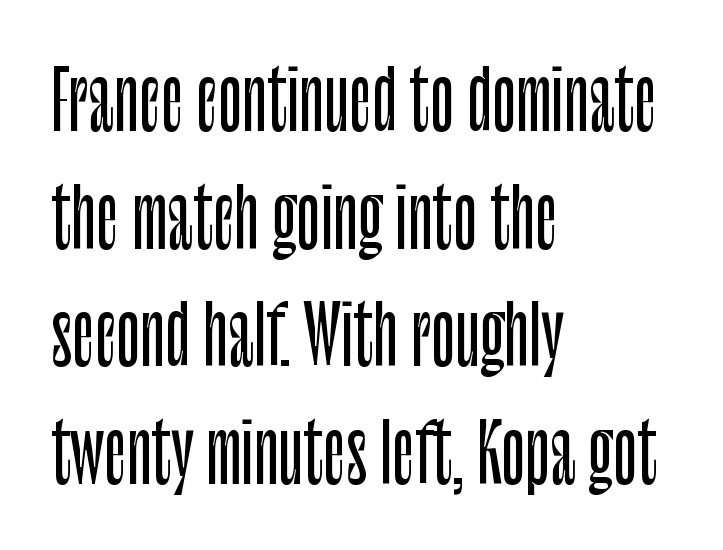
Look at the tracking — it's just the regular setting, nothing added. This sample is left-justified, so line endings fall wherever the words run out. Underline: absent. Looks like regular typesetting: each glyph gets only the width it needs. The text was rendered using a sans face with plain stroke endings. Ascenders rise straight up at ninety degrees.
